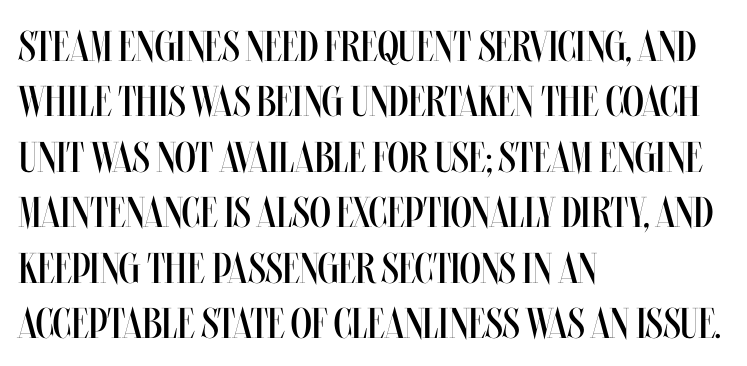
Successive baselines arrive at the customary interval. This sample has the flowing, uneven cadence of proportional lettering. The face used here is rendered with its standard letterfit. The passage shown is not bold in any degree.
